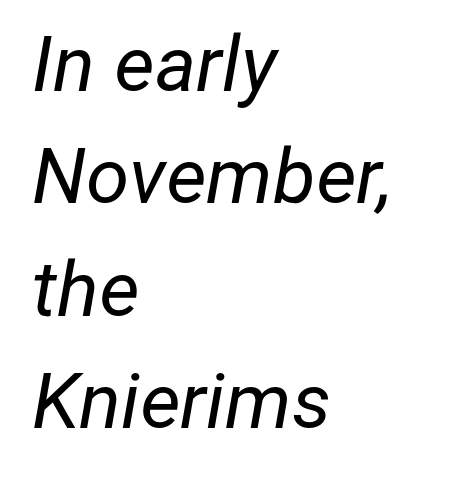
Q: Is the text bold? A: No.
Q: Is the text italic (slanted)? A: Yes, it leans right by about 12 degrees.
Q: Is the text underlined? A: No.
Q: How is the paragraph aligned? A: Left-aligned.
Q: Is the spacing between letters normal or unusually wide? A: Normal.
Q: Is the spacing between lines tight, normal or loose? A: Normal.
Q: Width (condensed, normal, or wide)? A: Normal.
Q: Stroke contrast? A: Low.
Q: x-height? A: Medium.
Q: Monospaced? A: No.
